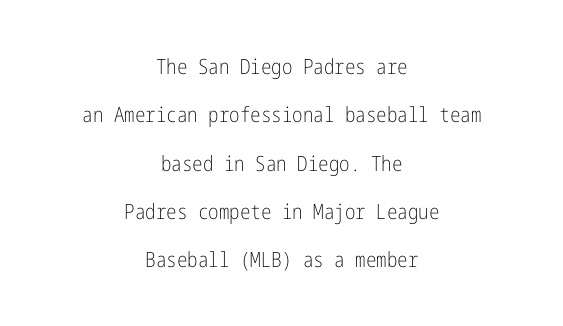
Q: Is the text bold? A: No.
Q: Is the text italic (slanted)? A: No, it is upright.
Q: Is the text underlined? A: No.
Q: How is the paragraph aligned? A: Centered.
Q: Is the spacing between letters normal or unusually wide? A: Normal.
Q: Is the spacing between lines tight, normal or loose? A: Loose.
